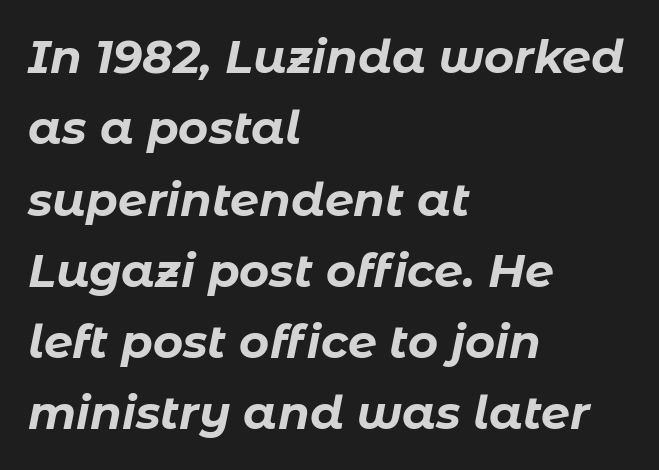
The letters advance in unequal steps, a hallmark of proportional type. How are the letters spaced? Ordinarily, with no added tracking. Rows of type keep a routine distance in the vertical direction. Compared with ordinary roman type, these characters are visibly tilted. A clean baseline with only descenders dipping below it. Reading down the block, your eye returns to a fixed left position each line.
